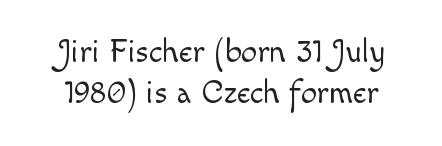
Q: Is the text bold? A: No.
Q: Is the text italic (slanted)? A: No, it is upright.
Q: Is the text underlined? A: No.
Q: Is the spacing between letters normal or unusually wide? A: Normal.
Q: Is the spacing between lines tight, normal or loose? A: Normal.
Q: Width (condensed, normal, or wide)? A: Normal.
Q: x-height? A: Small.
Q: Monospaced? A: No.
